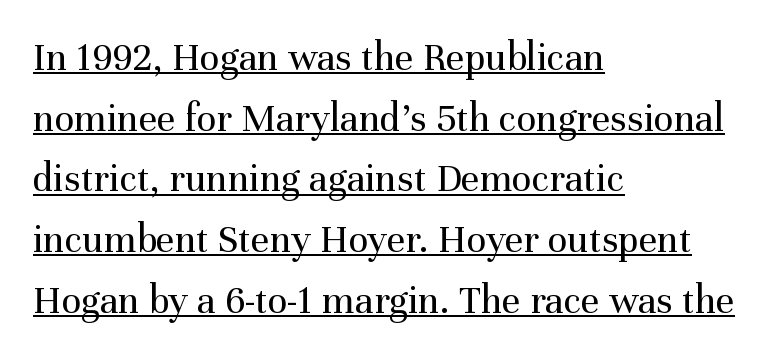
The image shows 41 px regular-weight serif type, upright; set left-aligned, normal line spacing (1.48x), normal letter spacing, underlined; medium stroke contrast and a medium x-height.
